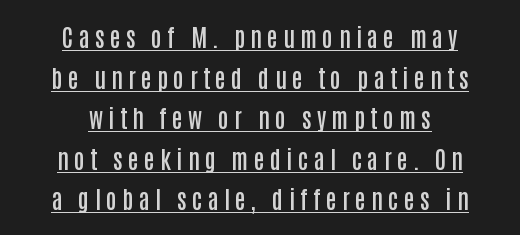
Q: Is the text bold? A: Semi-bold.
Q: Is the text italic (slanted)? A: No, it is upright.
Q: Is the text underlined? A: Yes.
Q: How is the paragraph aligned? A: Centered.
Q: Is the spacing between letters normal or unusually wide? A: Unusually wide.
Q: Is the spacing between lines tight, normal or loose? A: Normal.
